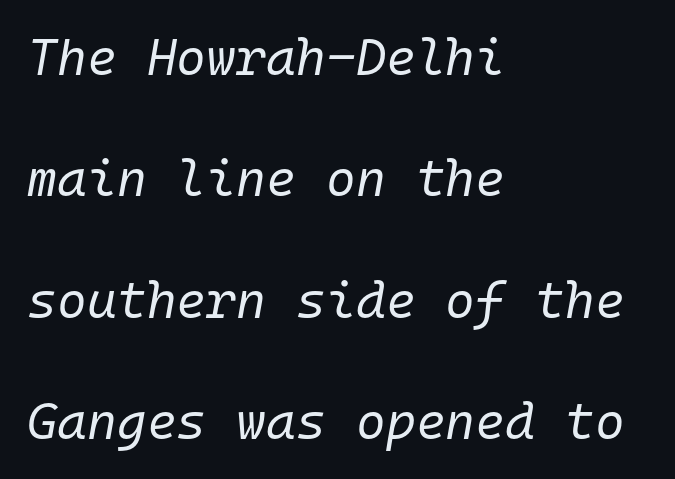
The passage shown has conventional tracking throughout. Looks like terminal output: every glyph gets an equal slot. The font is comparable to plain body text, perhaps lighter. The typesetter chose a ragged-right arrangement here.
